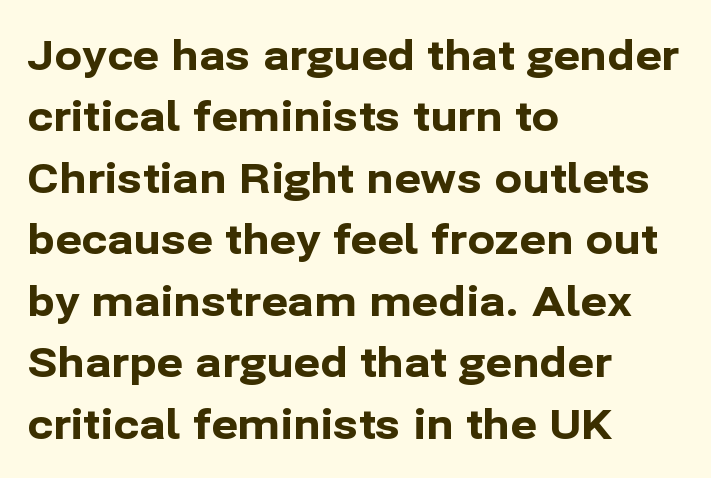
{"serif": "no", "italic": "no", "bold": "yes", "weight": "bold", "width": "normal", "stroke_contrast": "low", "x_height": "medium", "monospaced": "no", "underline": "no", "align": "left", "line_spacing": "normal", "line_spacing_ratio": 1.5, "letter_spacing": "normal", "letter_spacing_em": 0.0, "glyph_px": 41}
